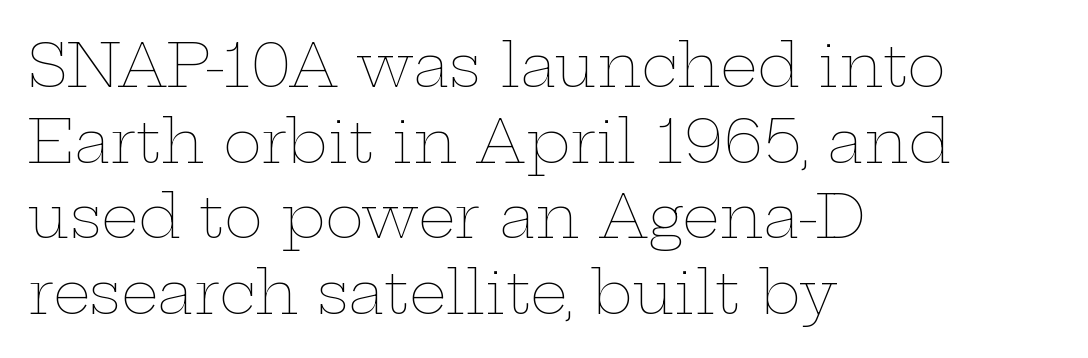
Q: Is the text bold? A: No.
Q: Is the text italic (slanted)? A: No, it is upright.
Q: Is the text underlined? A: No.
Q: How is the paragraph aligned? A: Left-aligned.
Q: Is the spacing between letters normal or unusually wide? A: Normal.
Q: Is the spacing between lines tight, normal or loose? A: Normal.
Q: Width (condensed, normal, or wide)? A: Wide.
Q: Stroke contrast? A: Low.
Q: x-height? A: Medium.
Q: Monospaced? A: No.
